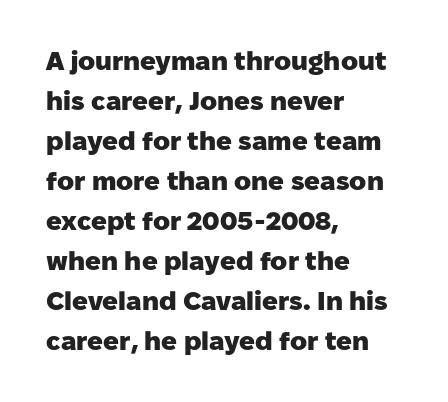
Q: Is the text bold? A: Yes.
Q: Is the text italic (slanted)? A: No, it is upright.
Q: Is the text underlined? A: No.
Q: How is the paragraph aligned? A: Left-aligned.
Q: Is the spacing between letters normal or unusually wide? A: Normal.
Q: Is the spacing between lines tight, normal or loose? A: Normal.
